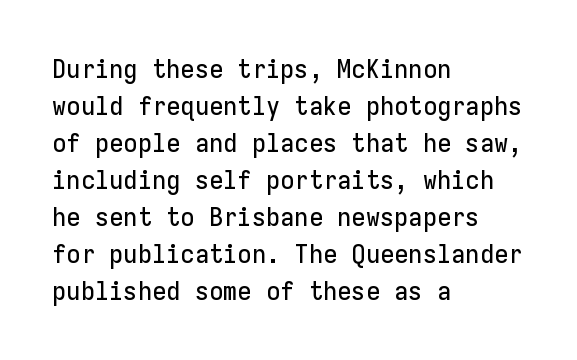
The image shows 26 px text type, upright; set left-aligned, normal line spacing (1.42x), normal letter spacing, not underlined.
